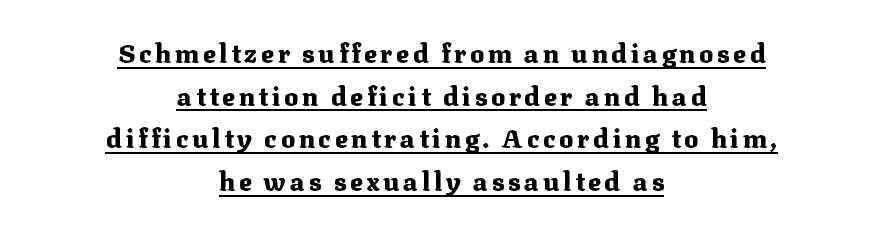
Typeset on center — no edge is straight. Posture: upright roman. This is heavy type, rendered in bold. Reading down the column, the eye jumps a familiar distance to each next line. The rendering uses the underline text-decoration.
